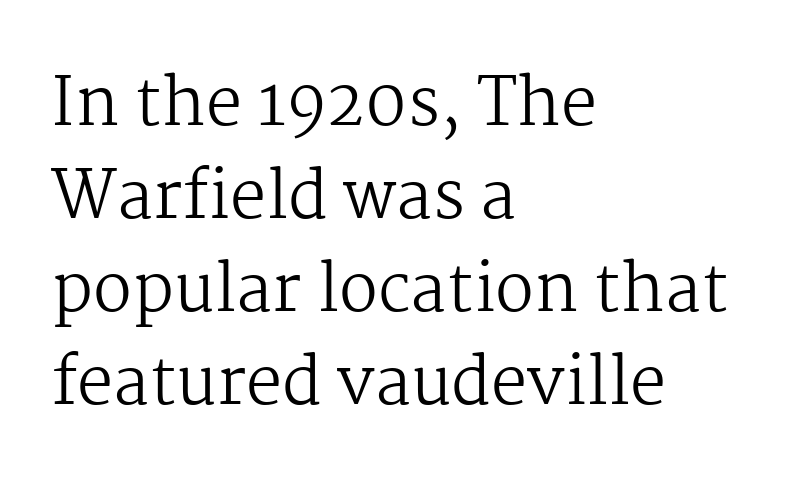
The image shows 65 px regular-weight serif type, upright; set left-aligned, normal line spacing (1.43x), normal letter spacing, not underlined; medium stroke contrast and a medium x-height.
